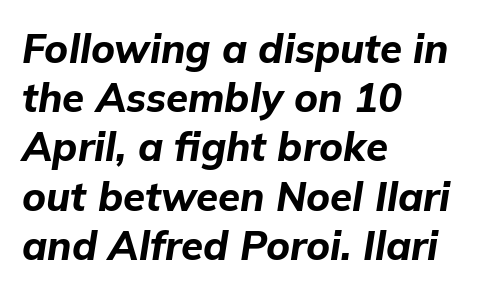
{"italic": "yes", "lean": "right", "slant_degrees": 9, "bold": "yes", "weight": "bold", "width": "normal", "stroke_contrast": "low", "x_height": "medium", "monospaced": "no", "underline": "no", "align": "left", "line_spacing_ratio": 1.23, "letter_spacing": "normal", "letter_spacing_em": 0.0, "glyph_px": 40}
